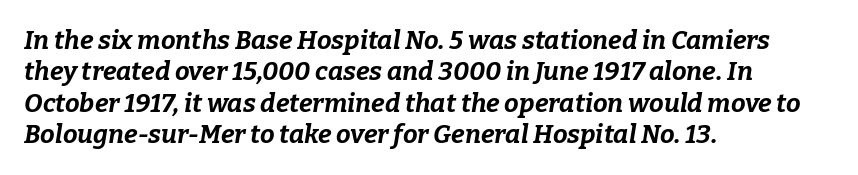
Descenders hang freely into open space. The strokes are fattened all the way to bold. Observe the ordinary spacing: letters are neighbours, not strangers. Is the block centered? No — it sits flush against the left margin. Notice how the stems are inclined rather than vertical — that's the hallmark of italics.
